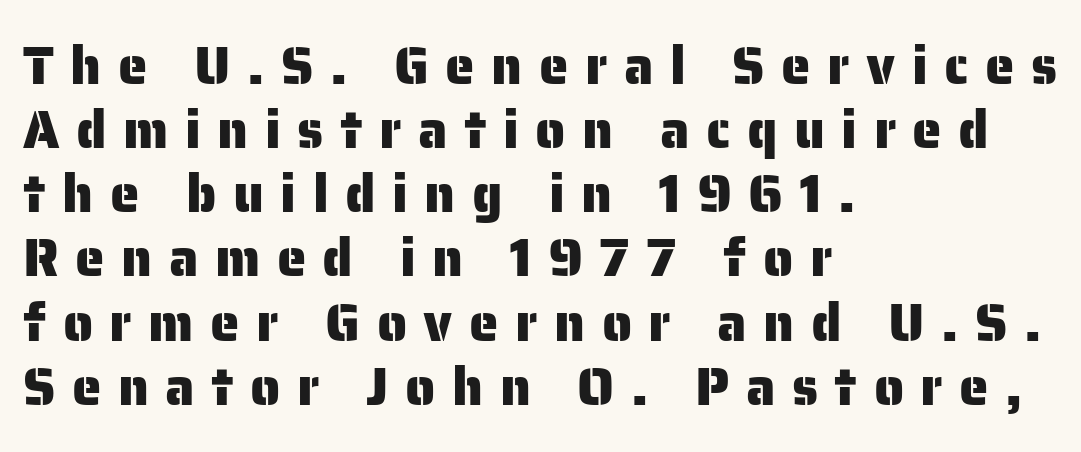
Q: Is the text italic (slanted)? A: No, it is upright.
Q: Is the typeface a serif or a sans-serif typeface? A: Sans-serif.
Q: Is the text underlined? A: No.
Q: How is the paragraph aligned? A: Left-aligned.
Q: Is the spacing between letters normal or unusually wide? A: Unusually wide.
Q: Width (condensed, normal, or wide)? A: Normal.
Q: Stroke contrast? A: Low.
Q: x-height? A: Medium.
Q: Monospaced? A: No.
